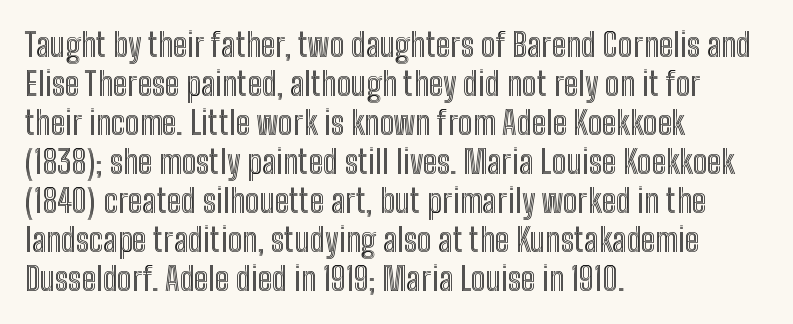
{"italic": "no", "width": "condensed", "x_height": "medium", "monospaced": "no", "underline": "no", "align": "left", "line_spacing_ratio": 1.22, "letter_spacing": "normal", "letter_spacing_em": 0.0, "glyph_px": 32}
